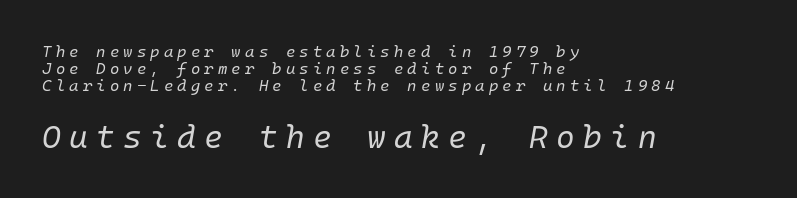
The image shows 32 px regular-weight type, italic (leaning right); set left-aligned, tight line spacing (1.05x), unusually wide letter spacing (+0.26 em), not underlined; the second (bottom) block is 2.0x larger; low stroke contrast and a medium x-height.
